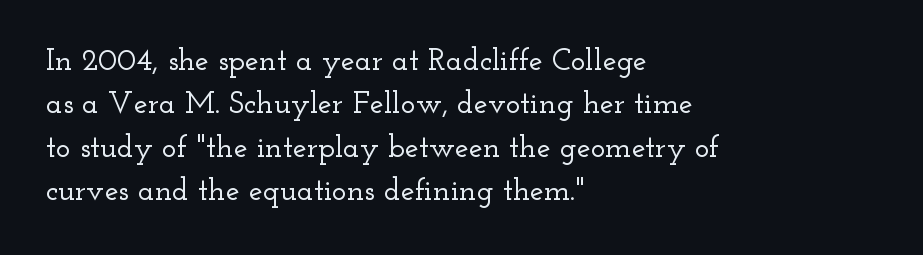
Typographically, this falls in the serif category. Typeset ragged right — the left edge is the straight one. These lines are rendered in a variable-pitch font. Notice how the stems are strictly vertical — no italics here. The glyphs are unaccompanied by any horizontal stroke below them.
